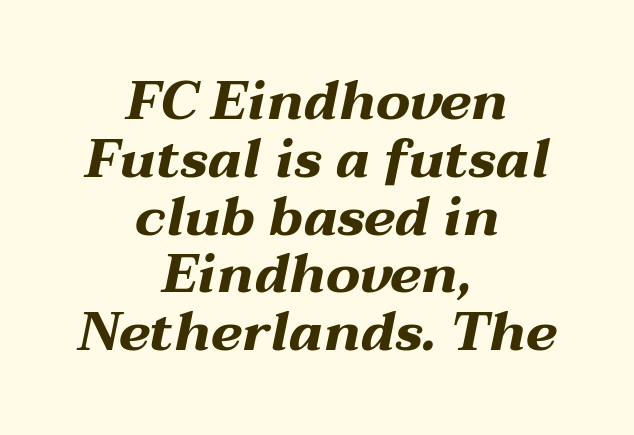
{"italic": "yes", "lean": "right", "slant_degrees": 12, "bold": "yes", "weight": "bold", "width": "wide", "stroke_contrast": "medium", "x_height": "medium", "monospaced": "no", "underline": "no", "align": "center", "line_spacing": "tight", "line_spacing_ratio": 1.07, "letter_spacing": "normal", "letter_spacing_em": 0.0, "glyph_px": 54}
